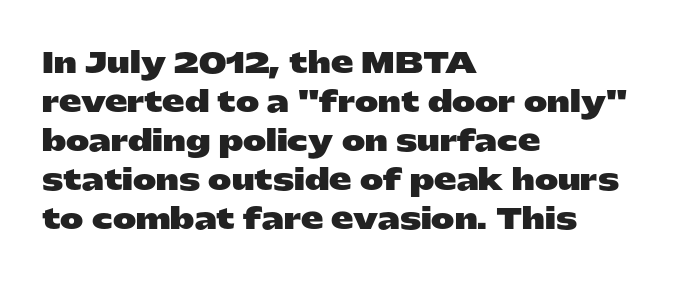
The passage shown is emphatically bold. The face used here is rendered with its standard letterfit. Students, observe: this is what conventionally led text looks like. A student would call this left alignment; a typographer would say flush left, rag right. The letters stand upright; this is a roman face. A sans-serif font was chosen for this passage.
